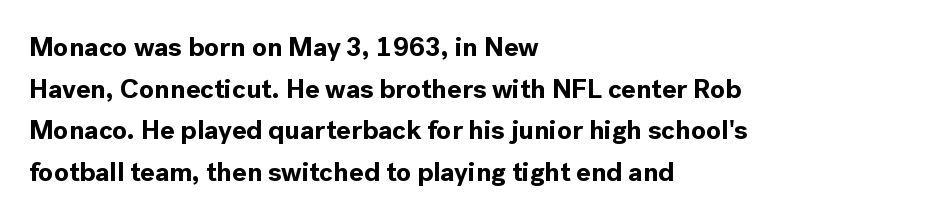
{"italic": "no", "bold": "yes", "underline": "no", "align": "left", "line_spacing": "normal", "line_spacing_ratio": 1.54, "letter_spacing": "normal", "letter_spacing_em": 0.0, "glyph_px": 27}
